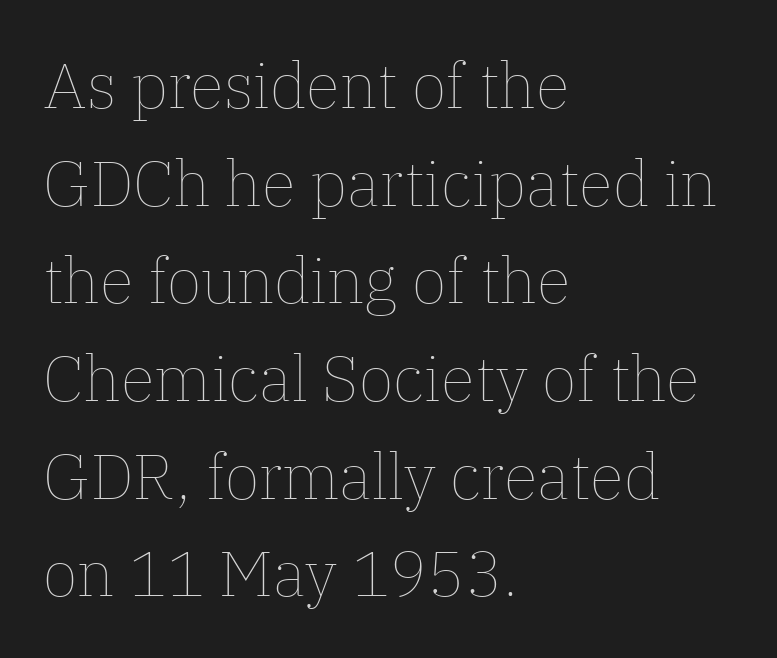
{"italic": "no", "bold": "no", "weight": "thin", "width": "normal", "stroke_contrast": "low", "x_height": "medium", "monospaced": "no", "underline": "no", "align": "left", "line_spacing": "normal", "line_spacing_ratio": 1.55, "letter_spacing": "normal", "letter_spacing_em": 0.0, "glyph_px": 63}
